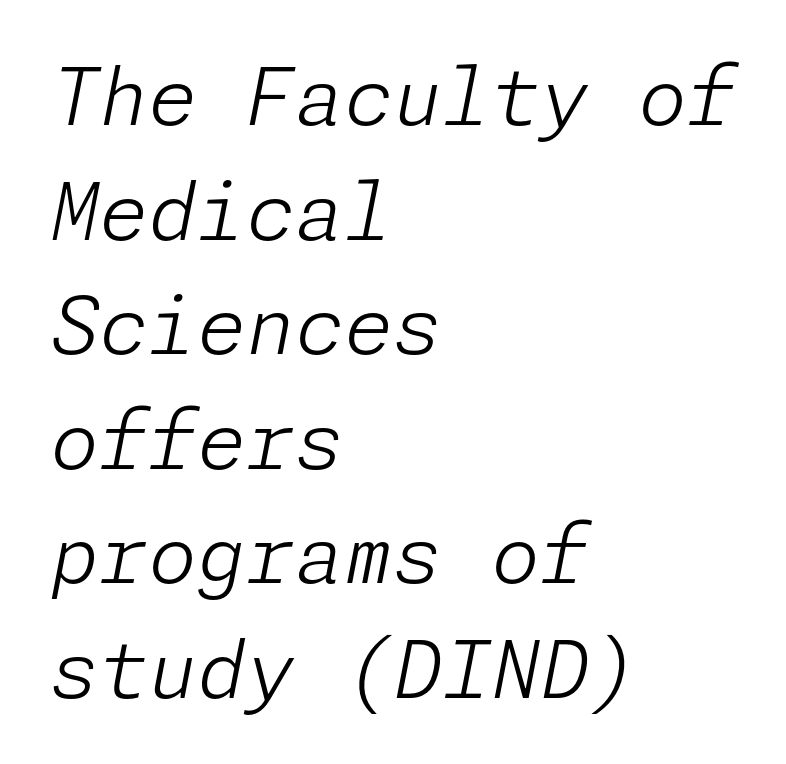
This rendering features lettering with no underline. Default kerning and tracking; the words read as compact shapes. Leftover space on each line is placed entirely after the last word. There's an unmistakable incline to the writing here. The font is comparable to plain body text, perhaps lighter.
